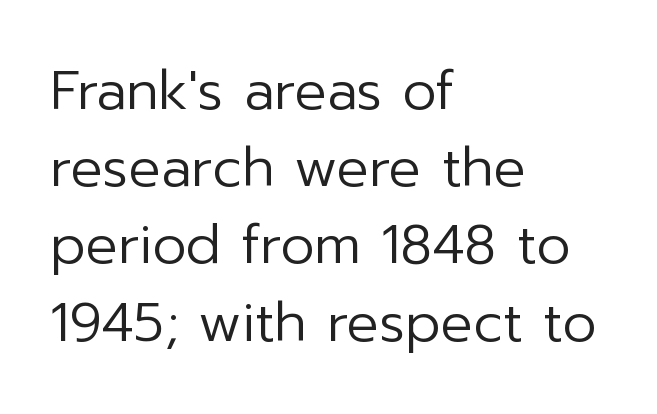
The image shows 54 px regular-weight sans-serif type, upright; set left-aligned, normal line spacing (1.43x), normal letter spacing, not underlined; low stroke contrast and a medium x-height.
